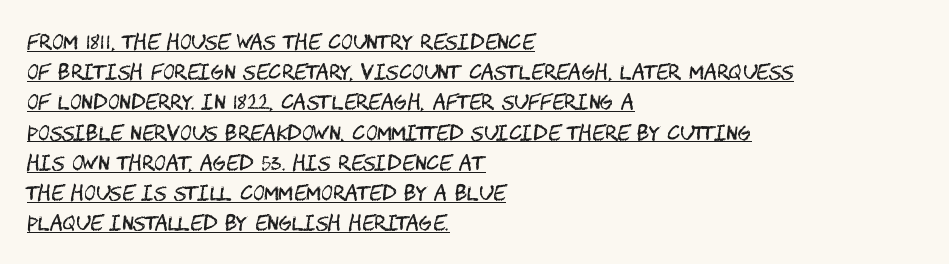
The axis of the letterforms is exactly vertical. The lines in this sample share a left origin and differ only in where they stop. Emphasis is given by a line drawn under the lettering. The horizontal fit of the characters is conventional and even.
